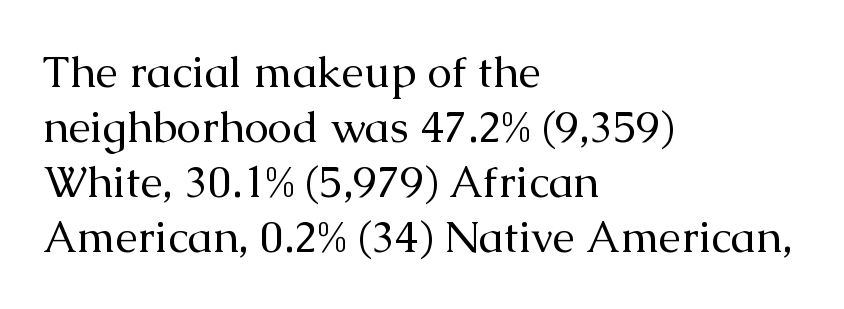
Summary of weight: not heavy and not bold. The characters display serif detailing at their extremities. The ragged edge is on the right, which tells us the setting is flush left. Quick note: underline off. The passage shown is typed in a proportional face where columns would drift. Successive baselines arrive at the customary interval.
